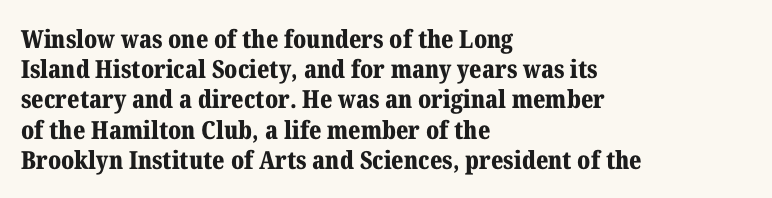
{"italic": "no", "bold": "yes", "underline": "no", "align": "left", "line_spacing_ratio": 1.21, "letter_spacing": "normal", "letter_spacing_em": 0.0, "glyph_px": 25}
